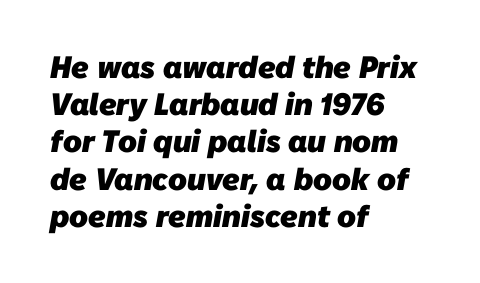
Proportional: the letters do not fall into vertical columns. In CSS terms this would be text-align: left. The zone under the glyphs is completely vacant. I'd call this a sans setting — the letters go barefoot. Each glyph is drawn with heavy, bold strokes.
